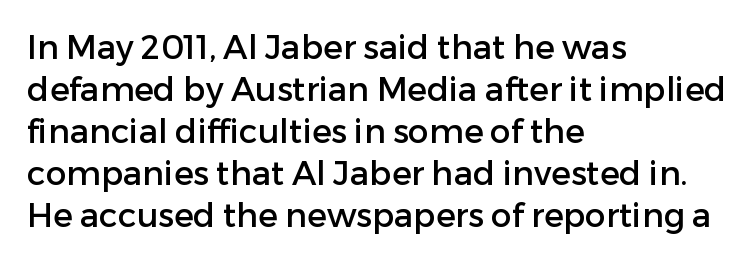
A typesetter would label this face a sans. Horizontal bands of white between lines are of average thickness. Here the designer chose a conventional face with non-uniform glyph widths. Characters remain perfectly vertical along every line. Line beginnings align vertically; line endings do not.
